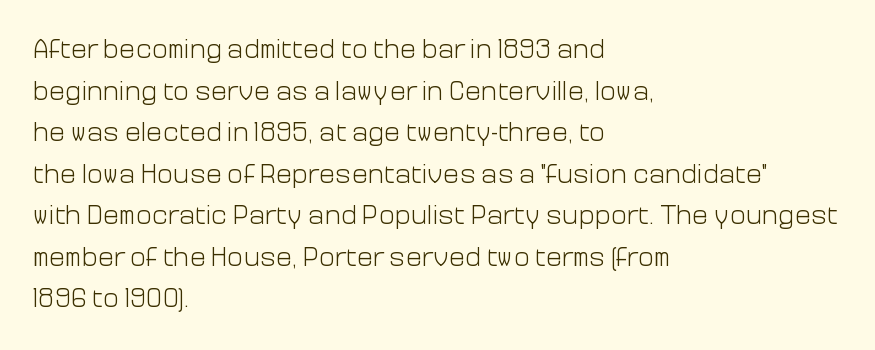
The image shows 27 px text type, upright; set left-aligned, normal line spacing (1.54x), normal letter spacing, not underlined.
